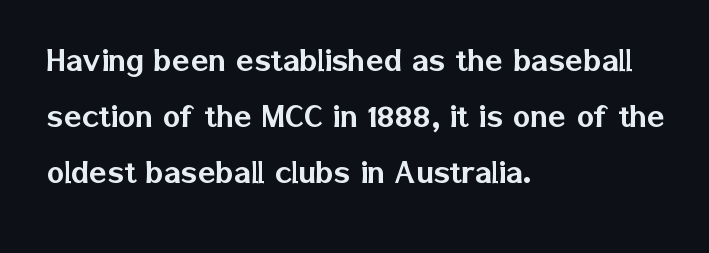
The image shows 37 px sans-serif type, upright; set left-aligned, normal line spacing (1.52x), normal letter spacing, not underlined; low stroke contrast and a medium x-height.
